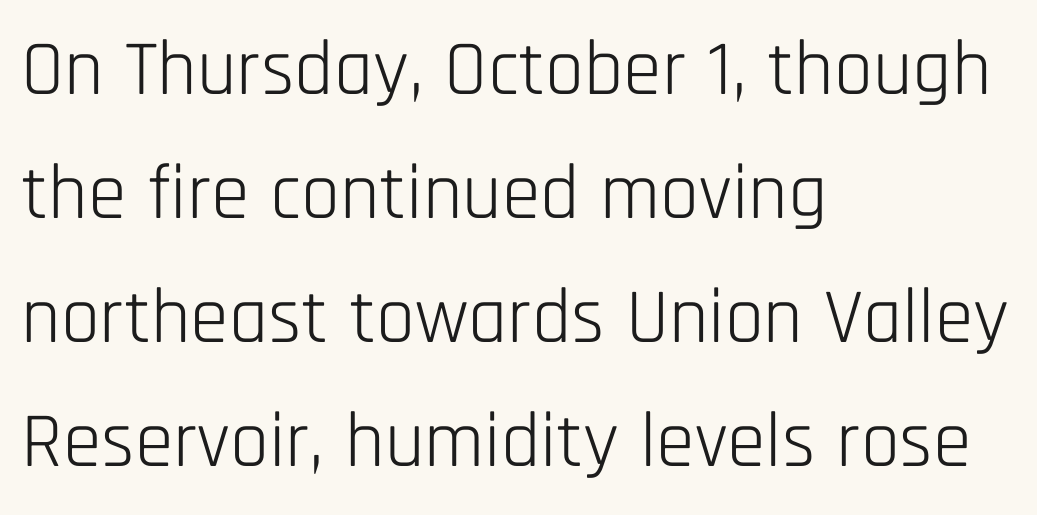
Q: Is the text bold? A: No.
Q: Is the text italic (slanted)? A: No, it is upright.
Q: Is the typeface a serif or a sans-serif typeface? A: Sans-serif.
Q: Is the text underlined? A: No.
Q: How is the paragraph aligned? A: Left-aligned.
Q: Is the spacing between letters normal or unusually wide? A: Normal.
Q: Is the spacing between lines tight, normal or loose? A: Normal.
Q: Width (condensed, normal, or wide)? A: Condensed.
Q: Stroke contrast? A: Low.
Q: x-height? A: Large.
Q: Monospaced? A: No.
